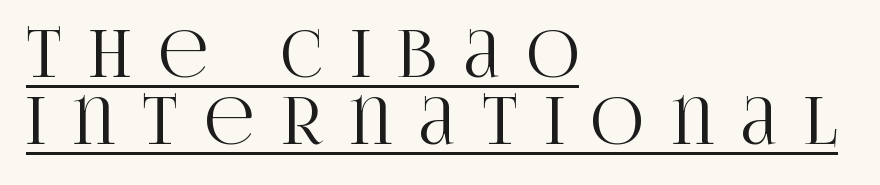
Q: Is the text italic (slanted)? A: No, it is upright.
Q: Is the typeface a serif or a sans-serif typeface? A: Serif.
Q: Is the text underlined? A: Yes.
Q: How is the paragraph aligned? A: Left-aligned.
Q: Is the spacing between letters normal or unusually wide? A: Unusually wide.
Q: Is the spacing between lines tight, normal or loose? A: Tight.
Q: Width (condensed, normal, or wide)? A: Condensed.
Q: Stroke contrast? A: High.
Q: x-height? A: Large.
Q: Monospaced? A: No.
